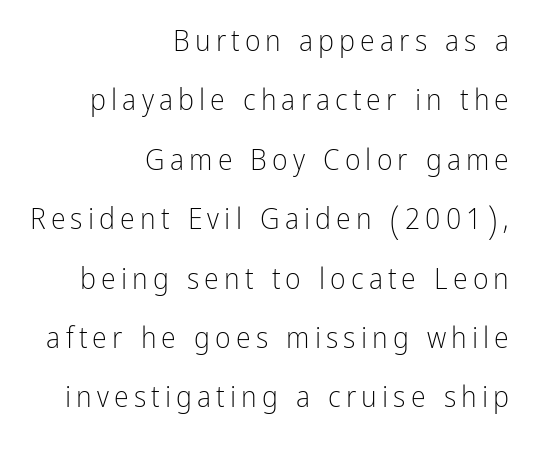
The image shows 30 px light, condensed sans-serif type, upright; set right-aligned, loose line spacing (1.98x), not underlined; low stroke contrast and a medium x-height.
